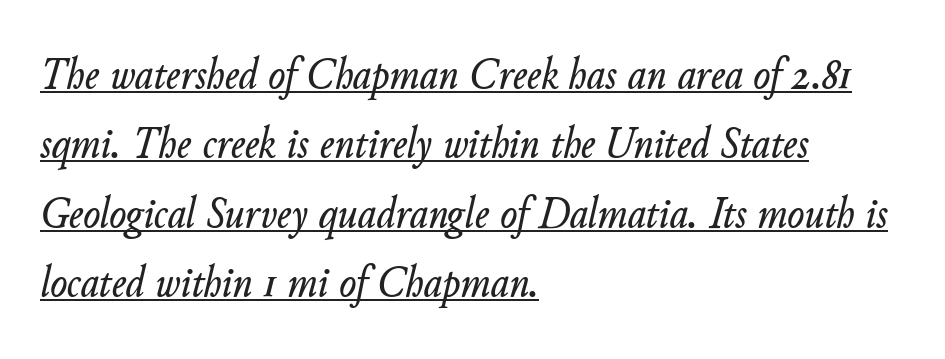
The line texture is even and compact thanks to regular tracking. The rendering uses a moderate line-height, typical for paragraphs. Is this a fixed-width face? No — the glyphs have proportional, varying widths. Looks like someone drew a line under every word here. The compositor pushed each line to the left boundary.
